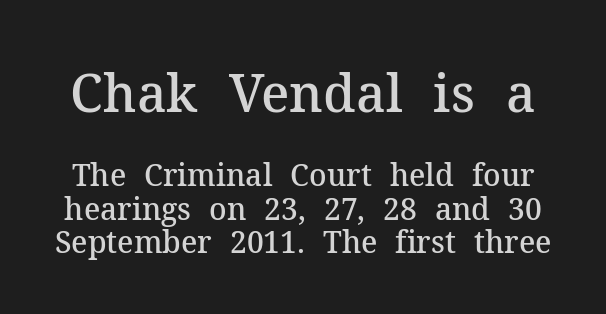
A fair bit of extra ink — the face is semibold, not bold. Top chunk: large. Bottom chunk: small. Is there any slant? The stems are plumb. Students, note that the glyphs here touch the page at normal intervals. Here the designer chose a conventional face with non-uniform glyph widths.
